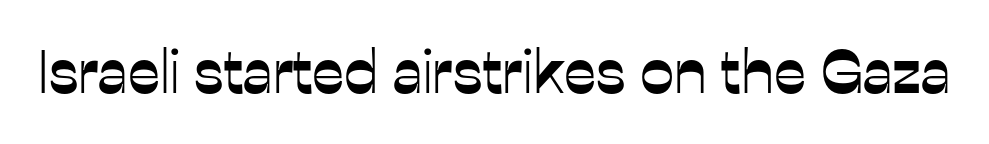
The image shows 61 px sans-serif type, upright; set normal letter spacing, not underlined; low stroke contrast and a medium x-height.
